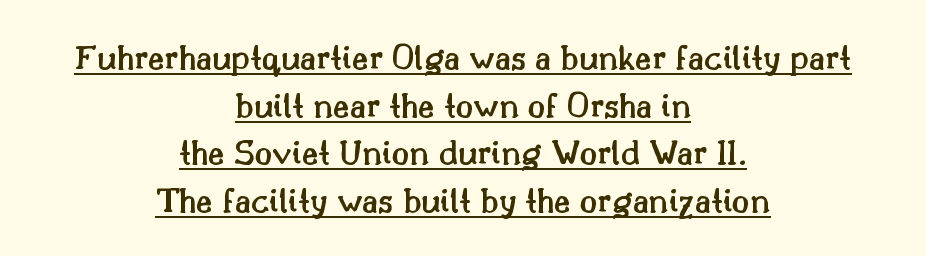
{"serif": "yes", "italic": "no", "bold": "semi", "weight": "semibold", "width": "normal", "stroke_contrast": "medium", "x_height": "small", "monospaced": "no", "underline": "yes", "align": "center", "line_spacing": "normal", "line_spacing_ratio": 1.32, "letter_spacing": "normal", "letter_spacing_em": 0.0, "glyph_px": 36}
